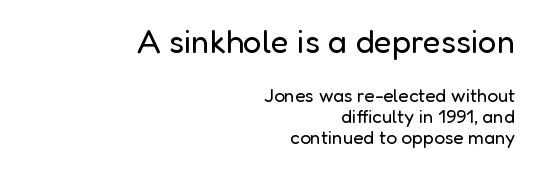
Q: Is the text bold? A: No.
Q: Is the text italic (slanted)? A: No, it is upright.
Q: Is the typeface a serif or a sans-serif typeface? A: Sans-serif.
Q: Is the text underlined? A: No.
Q: How is the paragraph aligned? A: Right-aligned.
Q: Is the spacing between letters normal or unusually wide? A: Normal.
Q: Is the spacing between lines tight, normal or loose? A: Tight.
Q: Which block of text is set in a larger size, the first (top) or the second (bottom)? A: The first (top) one.
Q: Width (condensed, normal, or wide)? A: Normal.
Q: Stroke contrast? A: Low.
Q: x-height? A: Medium.
Q: Monospaced? A: No.
